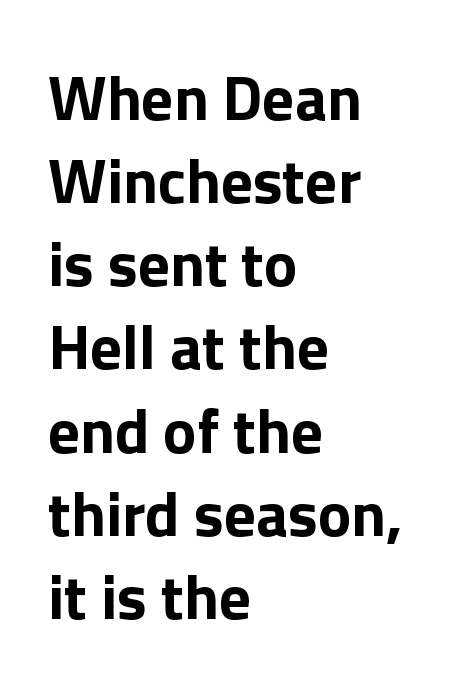
Honestly, the row spacing looks completely unremarkable. Alignment: flush left. Italic? Not at all — the glyphs are vertical. Serif or sans? Sans — the stroke terminals are bare. Decoration check: the copy has no underline.
